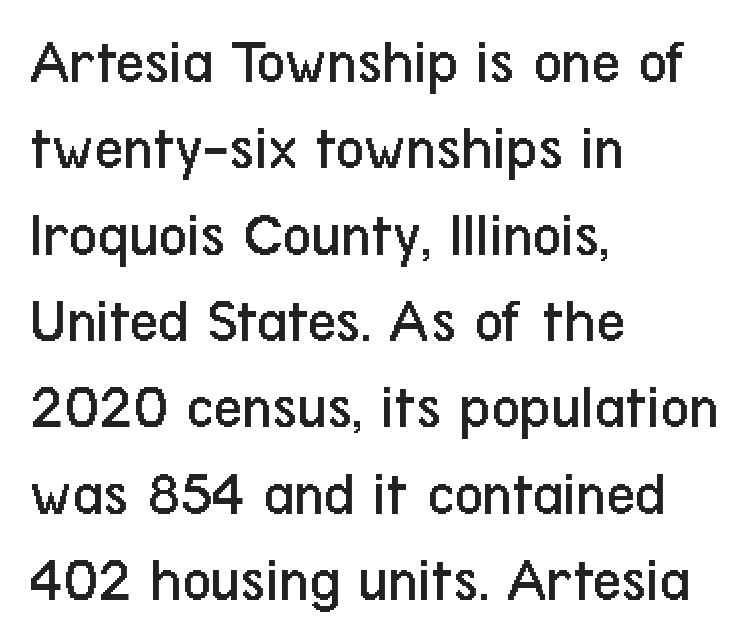
The image shows 63 px regular-weight, condensed sans-serif type, upright; set left-aligned, normal line spacing (1.37x), normal letter spacing, not underlined; low stroke contrast and a medium x-height.
